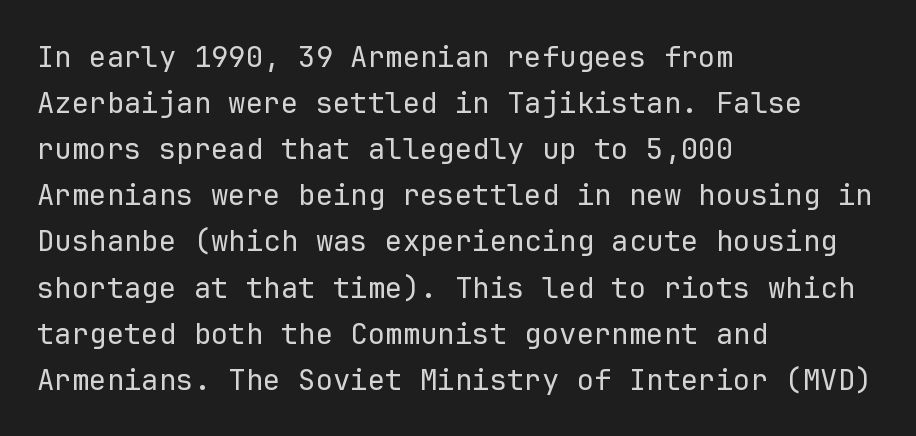
Q: Is the text bold? A: No.
Q: Is the text italic (slanted)? A: No, it is upright.
Q: Is the typeface a serif or a sans-serif typeface? A: Sans-serif.
Q: Is the text underlined? A: No.
Q: How is the paragraph aligned? A: Left-aligned.
Q: Is the spacing between letters normal or unusually wide? A: Normal.
Q: Is the spacing between lines tight, normal or loose? A: Normal.
Q: Width (condensed, normal, or wide)? A: Normal.
Q: Stroke contrast? A: Low.
Q: x-height? A: Medium.
Q: Monospaced? A: Yes.
